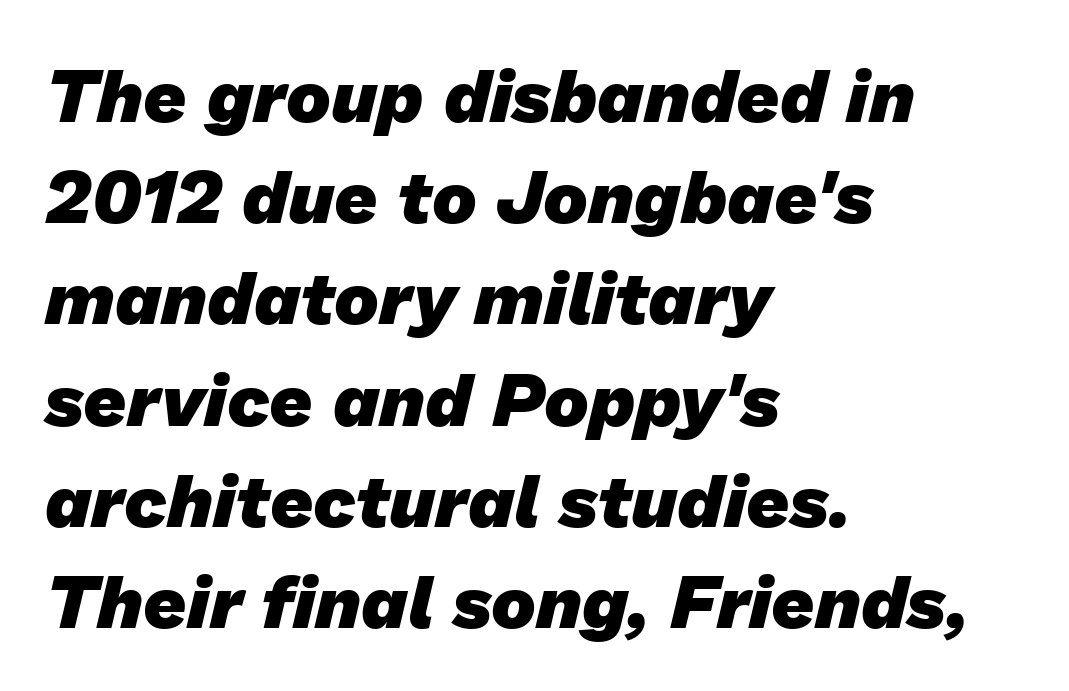
{"serif": "no", "bold": "yes", "weight": "heavy", "width": "normal", "stroke_contrast": "low", "x_height": "medium", "monospaced": "no", "underline": "no", "align": "left", "line_spacing": "normal", "line_spacing_ratio": 1.35, "letter_spacing": "normal", "letter_spacing_em": 0.0, "glyph_px": 75}
